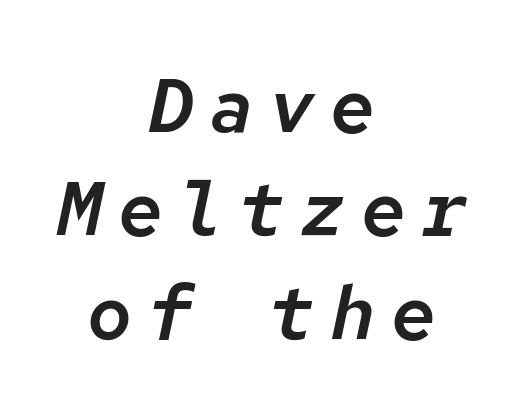
The image shows 75 px text type, italic (leaning right), monospaced; set centered, normal line spacing (1.38x), unusually wide letter spacing (+0.21 em), not underlined; low stroke contrast and a medium x-height.
